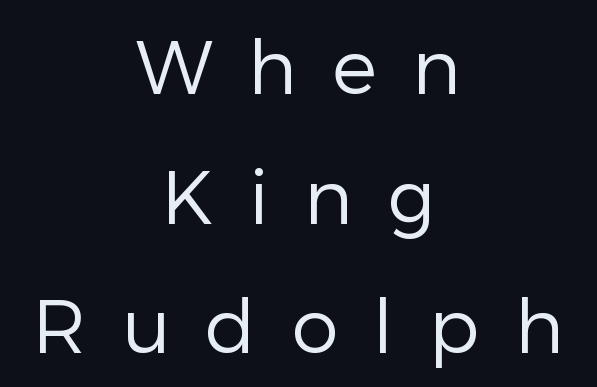
{"serif": "no", "italic": "no", "bold": "no", "weight": "regular", "width": "normal", "stroke_contrast": "low", "x_height": "medium", "monospaced": "no", "underline": "no", "align": "center", "line_spacing_ratio": 1.73, "letter_spacing": "wide", "letter_spacing_em": 0.47, "glyph_px": 75}
